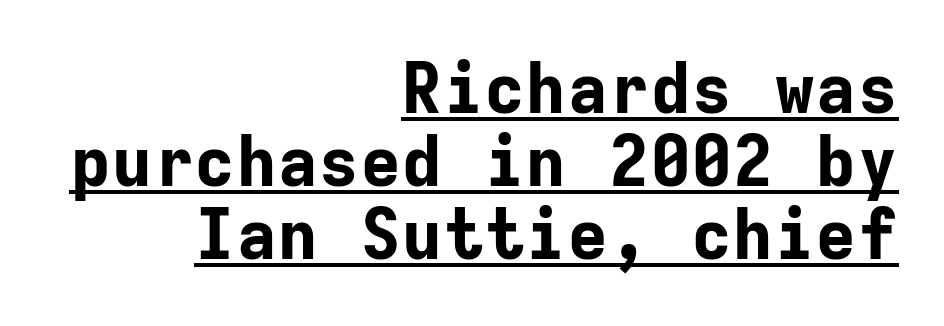
The image shows 69 px bold sans-serif type, upright, monospaced; set right-aligned, tight line spacing (1.06x), normal letter spacing, underlined; low stroke contrast and a medium x-height.
